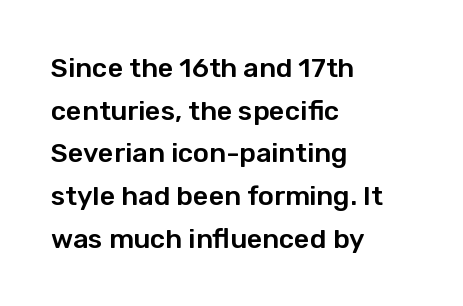
Q: Is the text italic (slanted)? A: No, it is upright.
Q: Is the text underlined? A: No.
Q: How is the paragraph aligned? A: Left-aligned.
Q: Is the spacing between letters normal or unusually wide? A: Normal.
Q: Is the spacing between lines tight, normal or loose? A: Normal.
